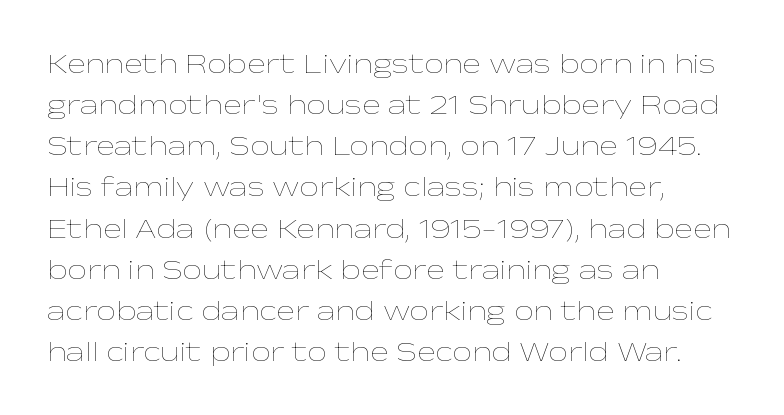
The image shows 28 px thin, wide type, upright; set left-aligned, normal line spacing (1.47x), normal letter spacing, not underlined; low stroke contrast and a medium x-height.
